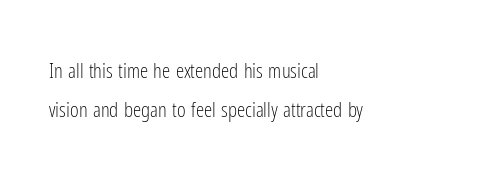
Q: Is the text bold? A: No.
Q: Is the text italic (slanted)? A: No, it is upright.
Q: Is the text underlined? A: No.
Q: How is the paragraph aligned? A: Left-aligned.
Q: Is the spacing between letters normal or unusually wide? A: Normal.
